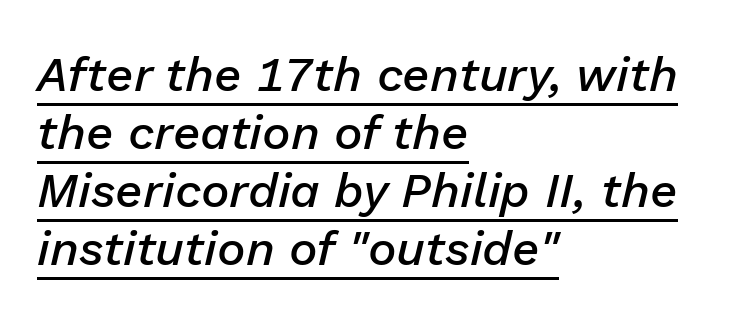
The image shows 48 px semibold type, italic (leaning right); set left-aligned, line spacing 1.21x, normal letter spacing, underlined; low stroke contrast and a medium x-height.
